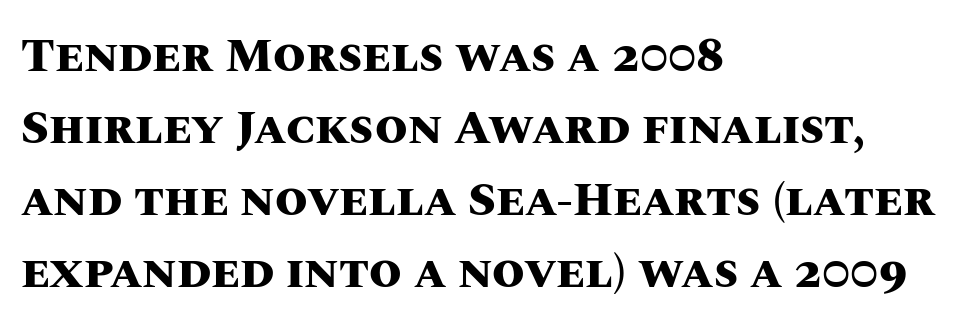
The image shows 47 px heavy type, upright; set left-aligned, normal line spacing (1.53x), normal letter spacing, not underlined; medium stroke contrast and a large x-height.
